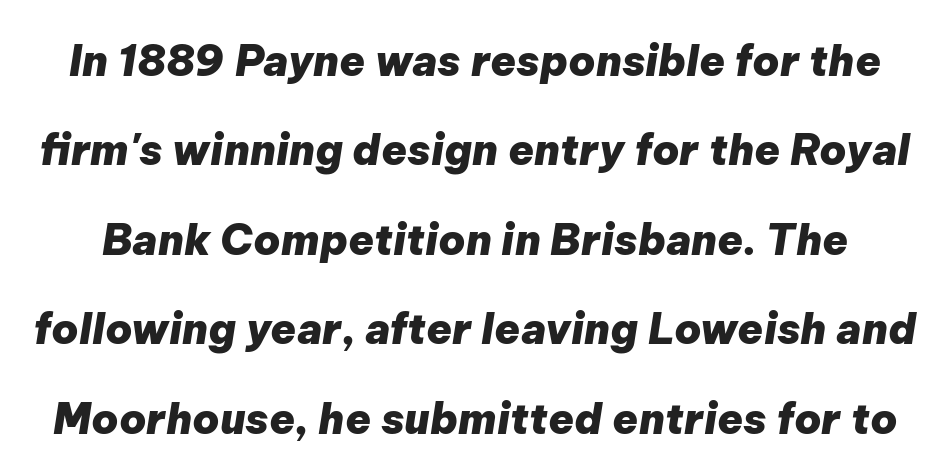
Check the space under the baseline: it is left empty. Would a proofreader flag this as italicized? Yes. Do the characters align in a grid? No, the font is proportional. Loosely led — the rows are spread out. Caption: standard tracking, unaltered. Caption: bold face, heavy strokes.
